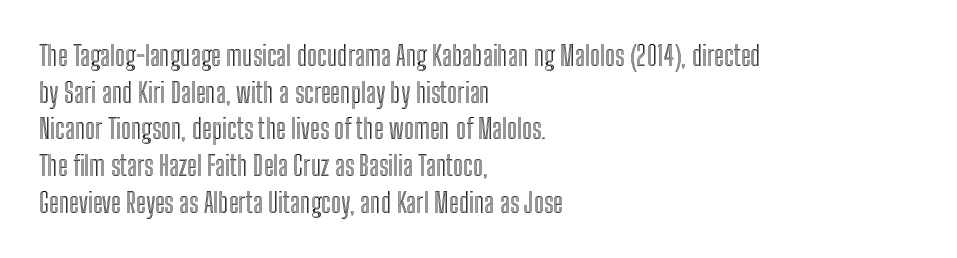
{"italic": "no", "underline": "no", "align": "left", "line_spacing": "normal", "line_spacing_ratio": 1.36, "letter_spacing": "normal", "letter_spacing_em": 0.0, "glyph_px": 27}
